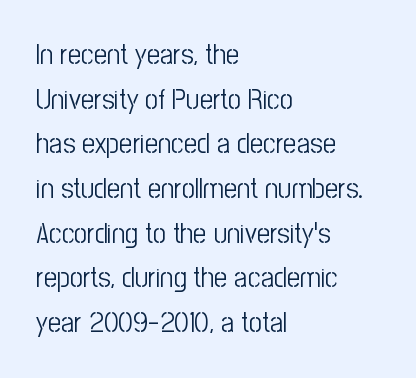
{"serif": "no", "italic": "no", "bold": "no", "weight": "light", "width": "condensed", "stroke_contrast": "low", "x_height": "medium", "monospaced": "no", "underline": "no", "align": "left", "line_spacing": "normal", "line_spacing_ratio": 1.54, "letter_spacing": "normal", "letter_spacing_em": 0.0, "glyph_px": 29}
